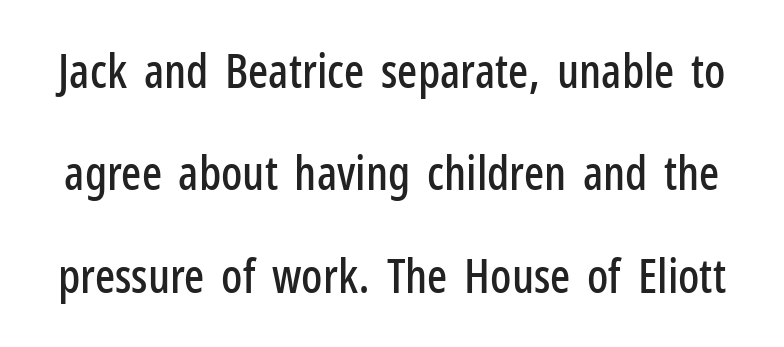
Q: Is the text italic (slanted)? A: No, it is upright.
Q: Is the typeface a serif or a sans-serif typeface? A: Sans-serif.
Q: Is the text underlined? A: No.
Q: Is the spacing between letters normal or unusually wide? A: Normal.
Q: Is the spacing between lines tight, normal or loose? A: Loose.
Q: Width (condensed, normal, or wide)? A: Condensed.
Q: Stroke contrast? A: Low.
Q: x-height? A: Medium.
Q: Monospaced? A: No.
